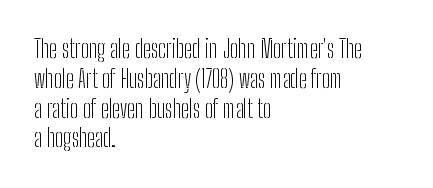
Q: Is the text bold? A: No.
Q: Is the text italic (slanted)? A: No, it is upright.
Q: Is the text underlined? A: No.
Q: How is the paragraph aligned? A: Left-aligned.
Q: Is the spacing between letters normal or unusually wide? A: Normal.
